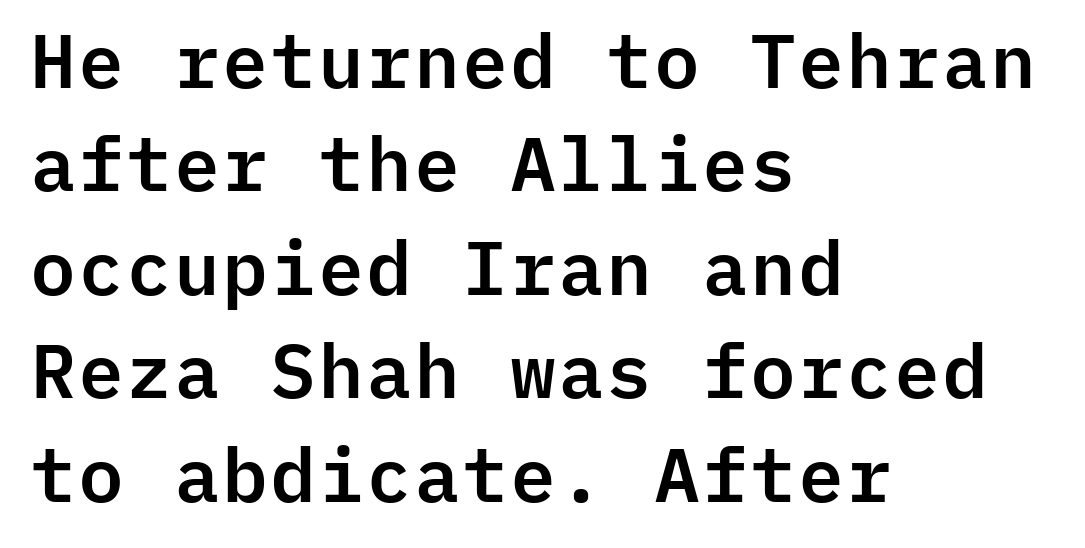
The image shows 75 px sans-serif type, upright, monospaced; set left-aligned, normal line spacing (1.38x), normal letter spacing, not underlined; low stroke contrast and a medium x-height.
